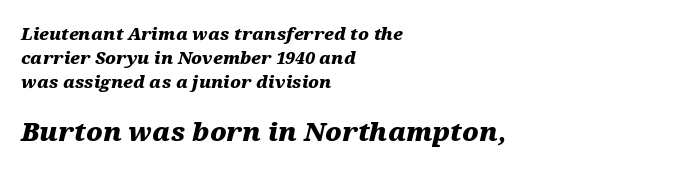
Quick note: underline off. Short and long lines alike share a common starting point at left. Looking at the ascenders, they clearly lean. Look at the stroke-to-counter ratio: heavy, a bold. Does the leading feel generous? No, just average.
